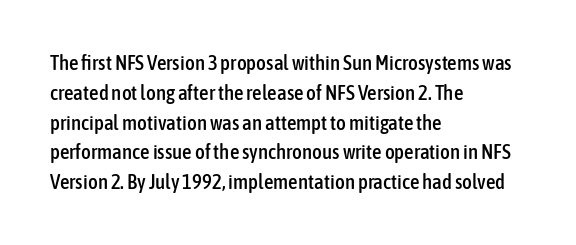
Q: Is the text italic (slanted)? A: No, it is upright.
Q: Is the text underlined? A: No.
Q: How is the paragraph aligned? A: Left-aligned.
Q: Is the spacing between letters normal or unusually wide? A: Normal.
Q: Is the spacing between lines tight, normal or loose? A: Normal.
